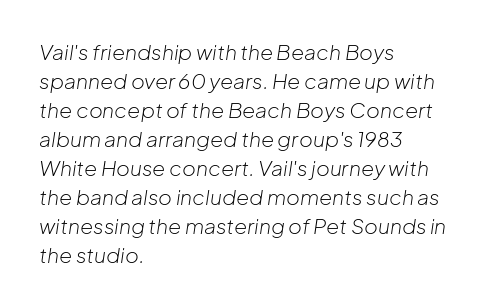
The glyphs are unaccompanied by any horizontal stroke below them. The axis of the letterforms is tilted away from vertical. If you drew a ruler down the left edge, every line would touch it. Quick note: interline space is typical. The strokes are not fattened; the text isn't bold.
